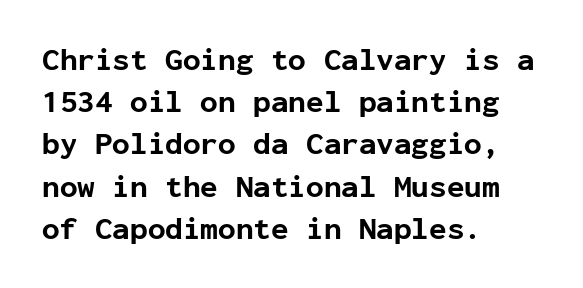
The image shows 32 px bold sans-serif type, upright, monospaced; set left-aligned, normal line spacing (1.32x), normal letter spacing, not underlined; low stroke contrast and a medium x-height.
